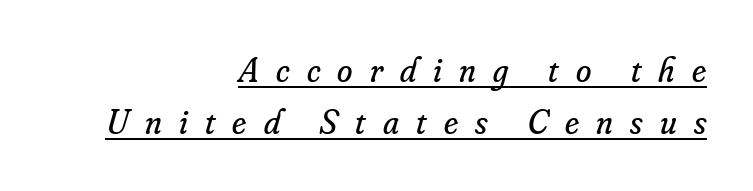
The image shows 35 px regular-weight serif type, italic (leaning right); set right-aligned, normal line spacing (1.5x), unusually wide letter spacing (+0.49 em), underlined; low stroke contrast and a small x-height.
